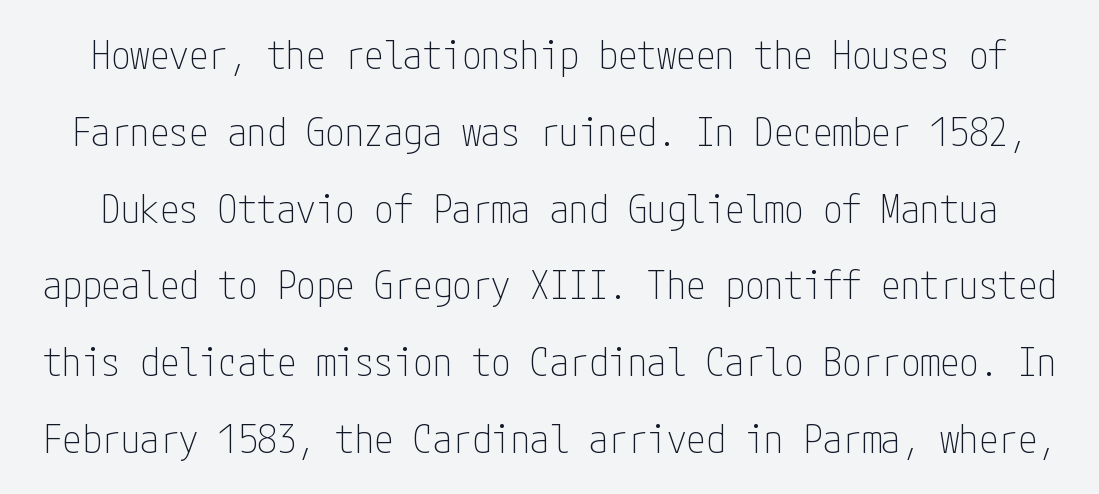
The image shows 39 px thin, condensed sans-serif type, upright; set loose line spacing (1.97x), normal letter spacing, not underlined; low stroke contrast and a medium x-height.
